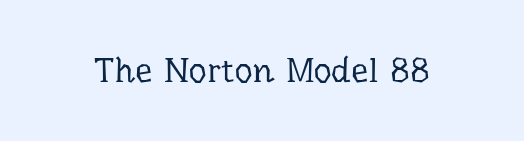
Looks like regular typesetting: each glyph gets only the width it needs. Italic: no, the glyphs are upright roman. Characters follow at the spacing the type designer built in. The words here are not underlined. A typesetter would label this face a serif.
